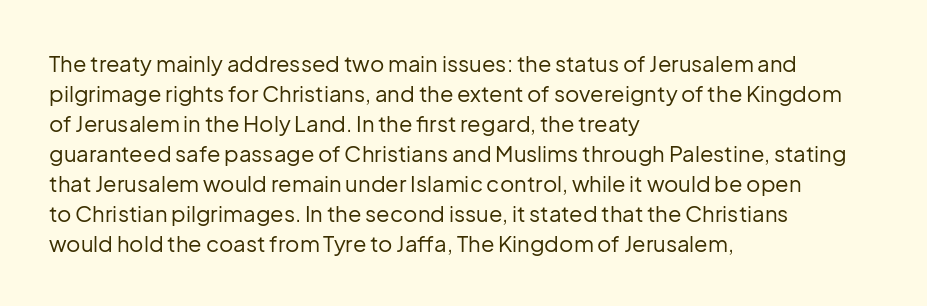
{"italic": "no", "bold": "no", "underline": "no", "align": "left", "line_spacing": "normal", "line_spacing_ratio": 1.36, "letter_spacing": "normal", "letter_spacing_em": 0.0, "glyph_px": 22}
